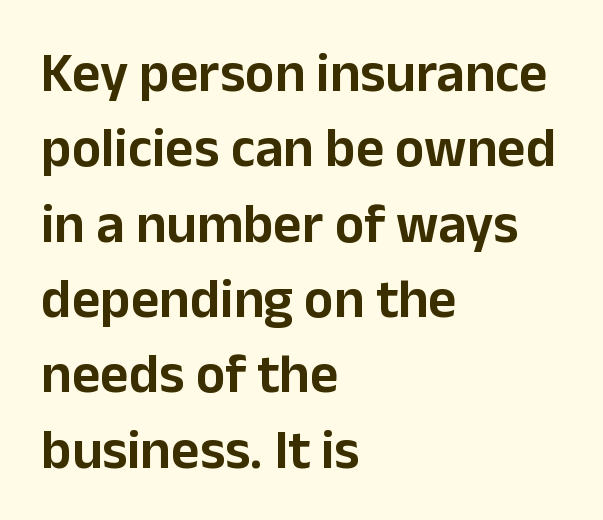
Q: Is the text italic (slanted)? A: No, it is upright.
Q: Is the typeface a serif or a sans-serif typeface? A: Sans-serif.
Q: Is the text underlined? A: No.
Q: How is the paragraph aligned? A: Left-aligned.
Q: Is the spacing between letters normal or unusually wide? A: Normal.
Q: Is the spacing between lines tight, normal or loose? A: Normal.
Q: Width (condensed, normal, or wide)? A: Normal.
Q: Stroke contrast? A: Low.
Q: x-height? A: Medium.
Q: Monospaced? A: No.
